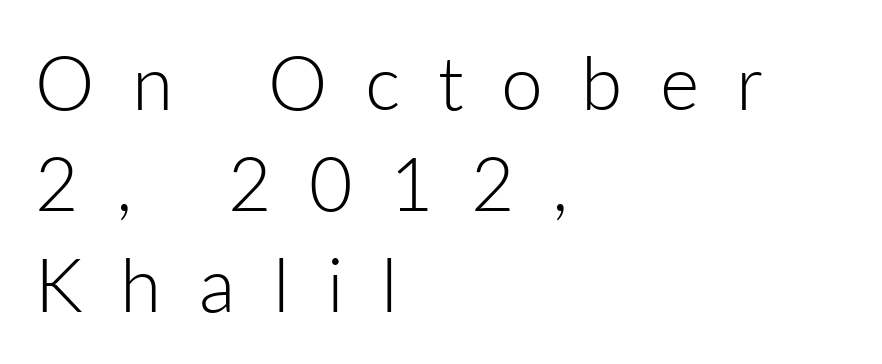
Q: Is the text bold? A: No.
Q: Is the text italic (slanted)? A: No, it is upright.
Q: Is the typeface a serif or a sans-serif typeface? A: Sans-serif.
Q: Is the text underlined? A: No.
Q: How is the paragraph aligned? A: Left-aligned.
Q: Is the spacing between letters normal or unusually wide? A: Unusually wide.
Q: Is the spacing between lines tight, normal or loose? A: Normal.
Q: Width (condensed, normal, or wide)? A: Normal.
Q: Stroke contrast? A: Low.
Q: x-height? A: Medium.
Q: Monospaced? A: No.
